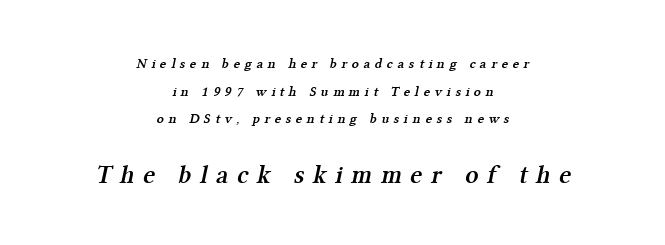
{"bold": "semi", "underline": "no", "align": "center", "line_spacing": "loose", "line_spacing_ratio": 1.97, "letter_spacing": "wide", "letter_spacing_em": 0.33, "larger_block": "second", "size_ratio": 1.86, "glyph_px": 26}
